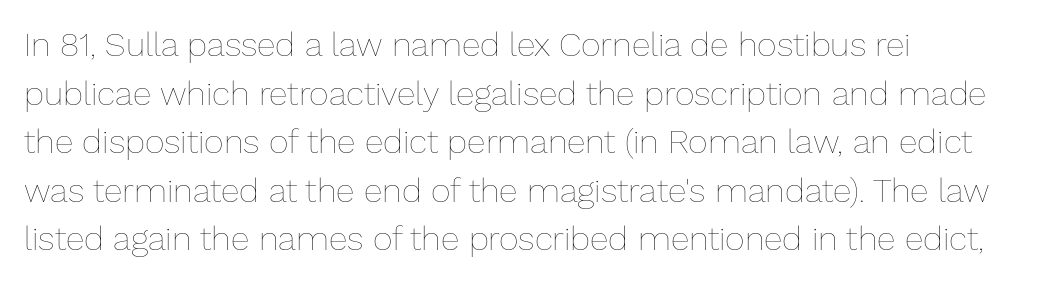
{"italic": "no", "bold": "no", "weight": "thin", "width": "normal", "stroke_contrast": "low", "x_height": "medium", "monospaced": "no", "underline": "no", "align": "left", "line_spacing": "normal", "line_spacing_ratio": 1.43, "letter_spacing": "normal", "letter_spacing_em": 0.0, "glyph_px": 34}
